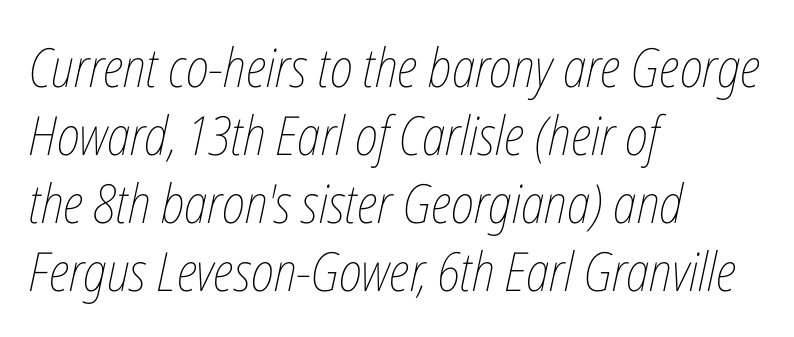
Note the varied advance widths — an 'i' is clearly narrower than an 'm'. Tracking value appears to be zero — textbook default spacing. Rendered with sloped, italic letterforms. Descenders hang freely into open space. This sample keeps an unexceptional amount of space between lines. These glyphs show unthickened strokes, regular width or finer.
